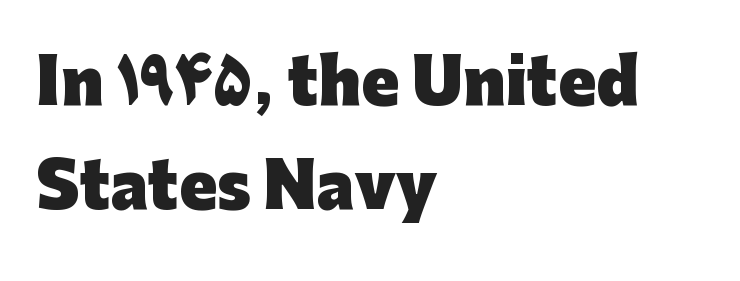
Q: Is the text bold? A: Yes.
Q: Is the text italic (slanted)? A: No, it is upright.
Q: Is the typeface a serif or a sans-serif typeface? A: Sans-serif.
Q: Is the text underlined? A: No.
Q: How is the paragraph aligned? A: Left-aligned.
Q: Is the spacing between letters normal or unusually wide? A: Normal.
Q: Is the spacing between lines tight, normal or loose? A: Normal.
Q: Width (condensed, normal, or wide)? A: Normal.
Q: Stroke contrast? A: Low.
Q: x-height? A: Medium.
Q: Monospaced? A: No.
